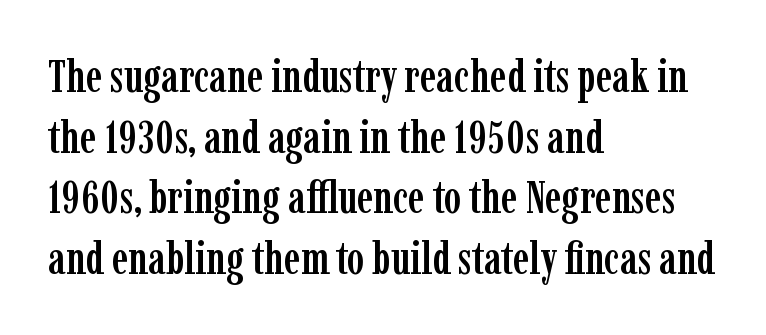
Q: Is the text italic (slanted)? A: No, it is upright.
Q: Is the typeface a serif or a sans-serif typeface? A: Serif.
Q: Is the text underlined? A: No.
Q: How is the paragraph aligned? A: Left-aligned.
Q: Is the spacing between letters normal or unusually wide? A: Normal.
Q: Is the spacing between lines tight, normal or loose? A: Normal.
Q: Width (condensed, normal, or wide)? A: Condensed.
Q: Stroke contrast? A: Low.
Q: x-height? A: Medium.
Q: Monospaced? A: No.
